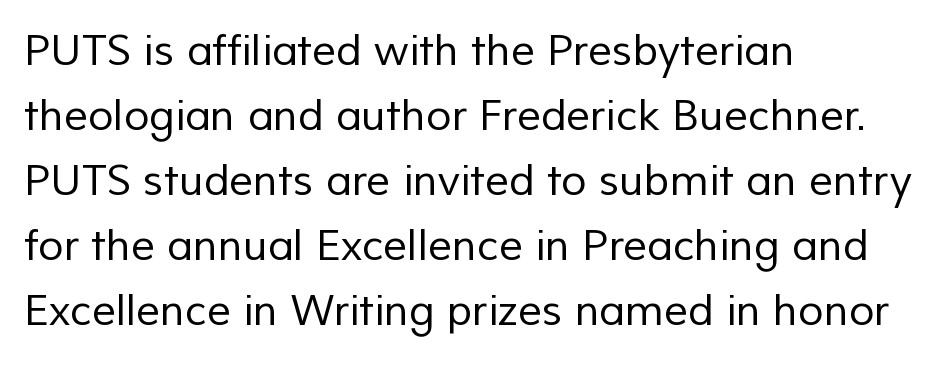
{"serif": "no", "bold": "no", "weight": "regular", "width": "normal", "stroke_contrast": "low", "x_height": "medium", "monospaced": "no", "underline": "no", "align": "left", "line_spacing": "normal", "line_spacing_ratio": 1.55, "letter_spacing": "normal", "letter_spacing_em": 0.0, "glyph_px": 42}
